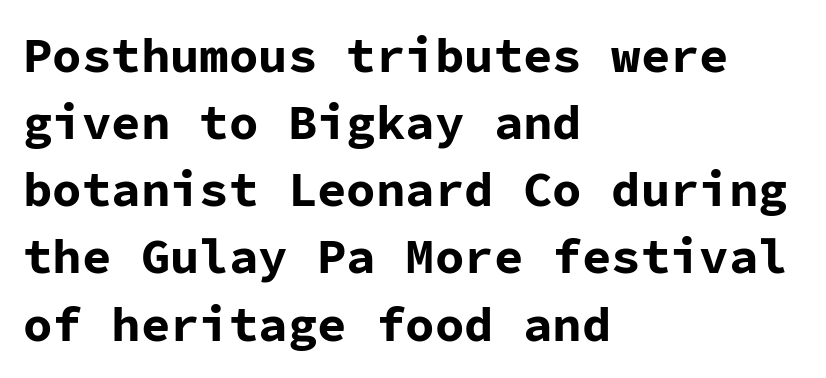
{"serif": "no", "italic": "no", "bold": "yes", "weight": "bold", "width": "normal", "stroke_contrast": "low", "x_height": "medium", "monospaced": "yes", "underline": "no", "align": "left", "line_spacing": "normal", "line_spacing_ratio": 1.37, "letter_spacing": "normal", "letter_spacing_em": 0.0, "glyph_px": 49}
